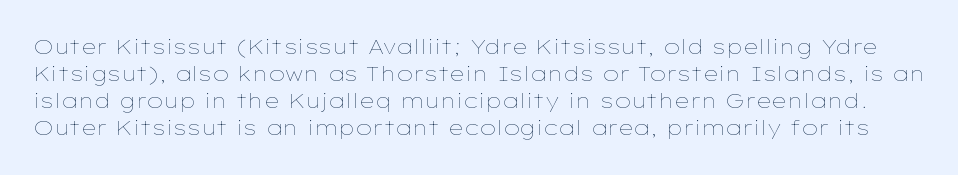
Beneath every word, the page is bare. Does extra space separate the letters? No, they use regular spacing. The designer left line spacing at the default. Is this a heavy cut? Hardly; it is regular or lighter. Ordinary non-slanted type is in use.
